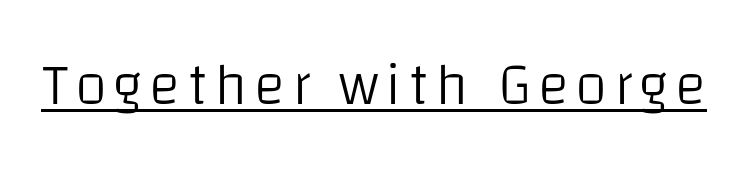
Q: Is the text bold? A: No.
Q: Is the text italic (slanted)? A: No, it is upright.
Q: Is the typeface a serif or a sans-serif typeface? A: Sans-serif.
Q: Is the text underlined? A: Yes.
Q: Width (condensed, normal, or wide)? A: Normal.
Q: Stroke contrast? A: Low.
Q: x-height? A: Large.
Q: Monospaced? A: No.
